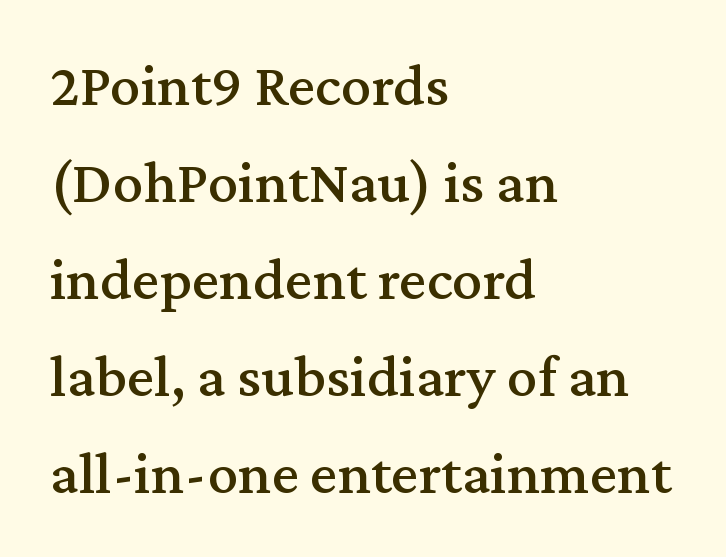
Q: Is the text italic (slanted)? A: No, it is upright.
Q: Is the typeface a serif or a sans-serif typeface? A: Serif.
Q: Is the text underlined? A: No.
Q: How is the paragraph aligned? A: Left-aligned.
Q: Is the spacing between letters normal or unusually wide? A: Normal.
Q: Is the spacing between lines tight, normal or loose? A: Normal.
Q: Width (condensed, normal, or wide)? A: Normal.
Q: Stroke contrast? A: Medium.
Q: x-height? A: Medium.
Q: Monospaced? A: No.
